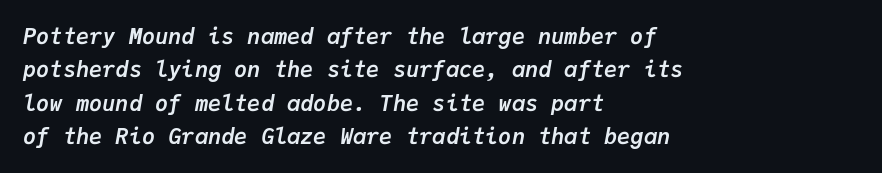
{"italic": "yes", "lean": "right", "slant_degrees": 9, "bold": "yes", "underline": "no", "align": "left", "line_spacing": "normal", "line_spacing_ratio": 1.52, "letter_spacing": "normal", "letter_spacing_em": 0.0, "glyph_px": 22}
